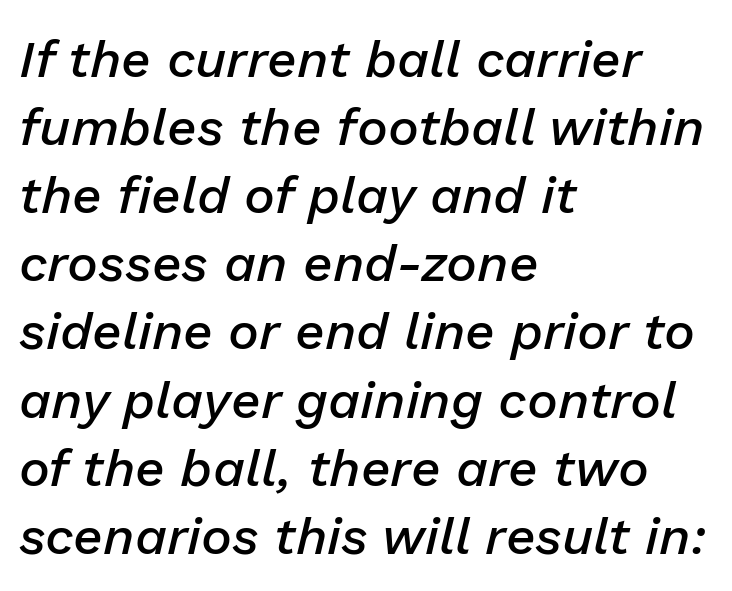
The image shows 52 px semibold type, italic (leaning right); set left-aligned, normal line spacing (1.31x), normal letter spacing, not underlined; low stroke contrast and a medium x-height.
